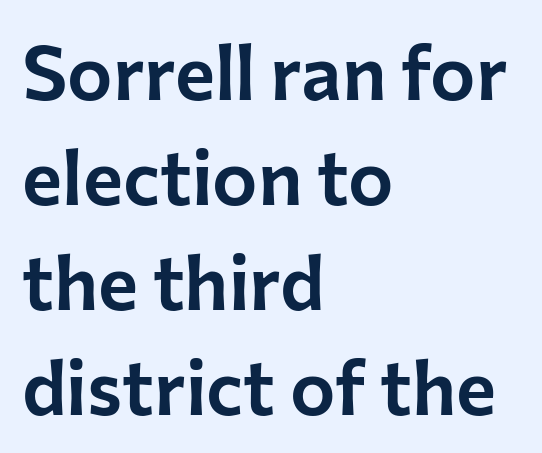
{"serif": "no", "italic": "no", "width": "normal", "stroke_contrast": "low", "x_height": "medium", "monospaced": "no", "underline": "no", "align": "left", "line_spacing": "normal", "line_spacing_ratio": 1.38, "letter_spacing": "normal", "letter_spacing_em": 0.0, "glyph_px": 76}
